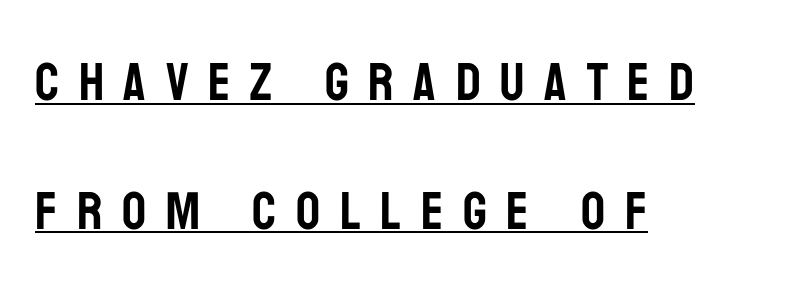
Q: Is the text italic (slanted)? A: No, it is upright.
Q: Is the typeface a serif or a sans-serif typeface? A: Sans-serif.
Q: Is the text underlined? A: Yes.
Q: How is the paragraph aligned? A: Left-aligned.
Q: Is the spacing between letters normal or unusually wide? A: Unusually wide.
Q: Is the spacing between lines tight, normal or loose? A: Loose.
Q: Width (condensed, normal, or wide)? A: Condensed.
Q: Stroke contrast? A: Low.
Q: x-height? A: Large.
Q: Monospaced? A: No.
